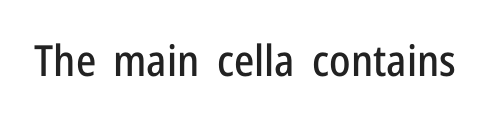
Q: Is the text italic (slanted)? A: No, it is upright.
Q: Is the typeface a serif or a sans-serif typeface? A: Sans-serif.
Q: Is the text underlined? A: No.
Q: Is the spacing between letters normal or unusually wide? A: Normal.
Q: Width (condensed, normal, or wide)? A: Condensed.
Q: Stroke contrast? A: Low.
Q: x-height? A: Medium.
Q: Monospaced? A: No.
